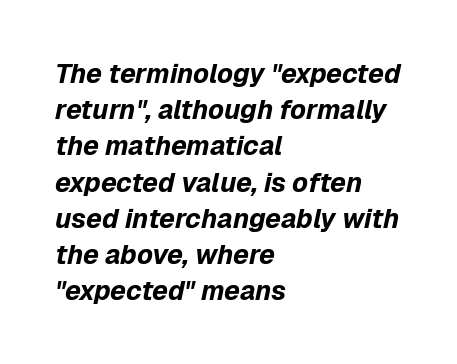
The glyphs have the mass of a bold cut. Vertically, the passage feels balanced, rows spaced as you'd expect. The specimen omits any rule beneath the text block's lines. The passage is arranged the way most books set body copy — flush left.
